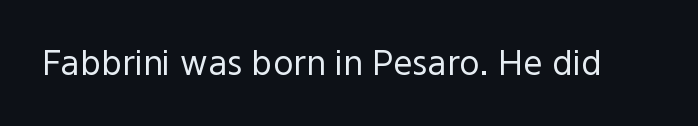
Q: Is the text bold? A: No.
Q: Is the text italic (slanted)? A: No, it is upright.
Q: Is the typeface a serif or a sans-serif typeface? A: Sans-serif.
Q: Is the text underlined? A: No.
Q: Is the spacing between letters normal or unusually wide? A: Normal.
Q: Width (condensed, normal, or wide)? A: Normal.
Q: x-height? A: Medium.
Q: Monospaced? A: No.
